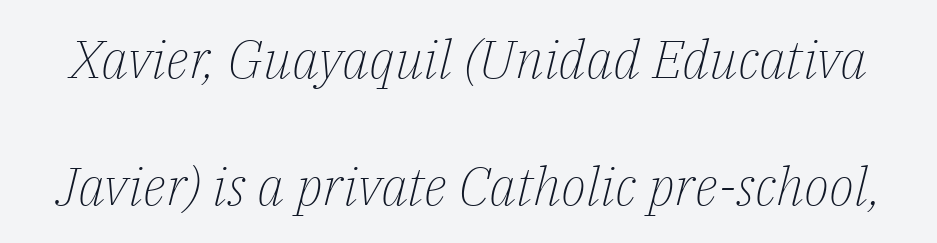
Q: Is the text bold? A: No.
Q: Is the text italic (slanted)? A: Yes, it leans right by about 14 degrees.
Q: Is the typeface a serif or a sans-serif typeface? A: Serif.
Q: Is the text underlined? A: No.
Q: Is the spacing between letters normal or unusually wide? A: Normal.
Q: Is the spacing between lines tight, normal or loose? A: Loose.
Q: Width (condensed, normal, or wide)? A: Normal.
Q: Stroke contrast? A: Low.
Q: x-height? A: Medium.
Q: Monospaced? A: No.
